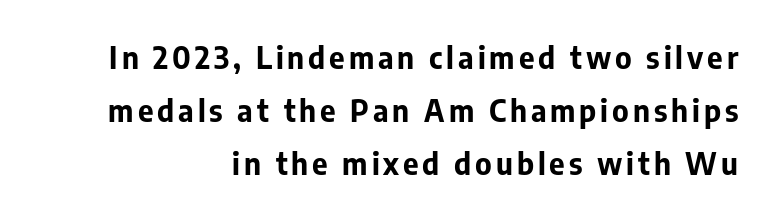
Q: Is the text bold? A: Yes.
Q: Is the text italic (slanted)? A: No, it is upright.
Q: Is the typeface a serif or a sans-serif typeface? A: Sans-serif.
Q: Is the text underlined? A: No.
Q: How is the paragraph aligned? A: Right-aligned.
Q: Width (condensed, normal, or wide)? A: Normal.
Q: Stroke contrast? A: Low.
Q: x-height? A: Medium.
Q: Monospaced? A: No.
